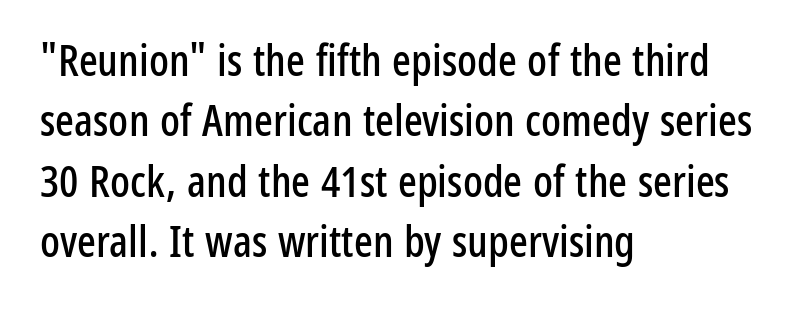
{"serif": "no", "italic": "no", "width": "condensed", "stroke_contrast": "low", "x_height": "medium", "monospaced": "no", "underline": "no", "align": "left", "line_spacing": "normal", "line_spacing_ratio": 1.37, "letter_spacing": "normal", "letter_spacing_em": 0.0, "glyph_px": 44}
